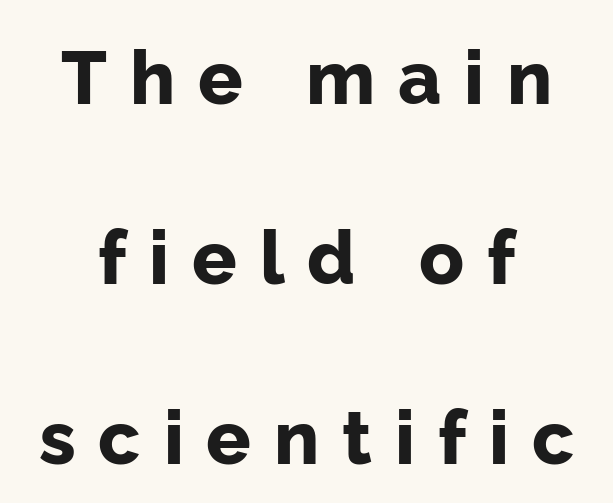
{"serif": "no", "italic": "no", "bold": "yes", "weight": "bold", "width": "normal", "stroke_contrast": "low", "x_height": "medium", "monospaced": "no", "underline": "no", "align": "center", "line_spacing": "loose", "line_spacing_ratio": 2.43, "letter_spacing": "wide", "letter_spacing_em": 0.31, "glyph_px": 74}
